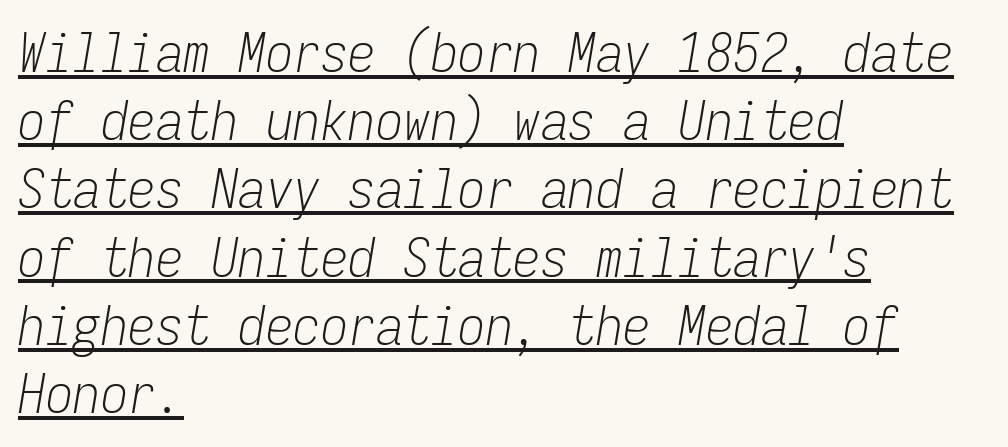
{"italic": "yes", "lean": "right", "slant_degrees": 9, "bold": "no", "weight": "light", "width": "condensed", "stroke_contrast": "low", "x_height": "medium", "monospaced": "yes", "underline": "yes", "align": "left", "line_spacing_ratio": 1.24, "letter_spacing": "normal", "letter_spacing_em": 0.0, "glyph_px": 55}
